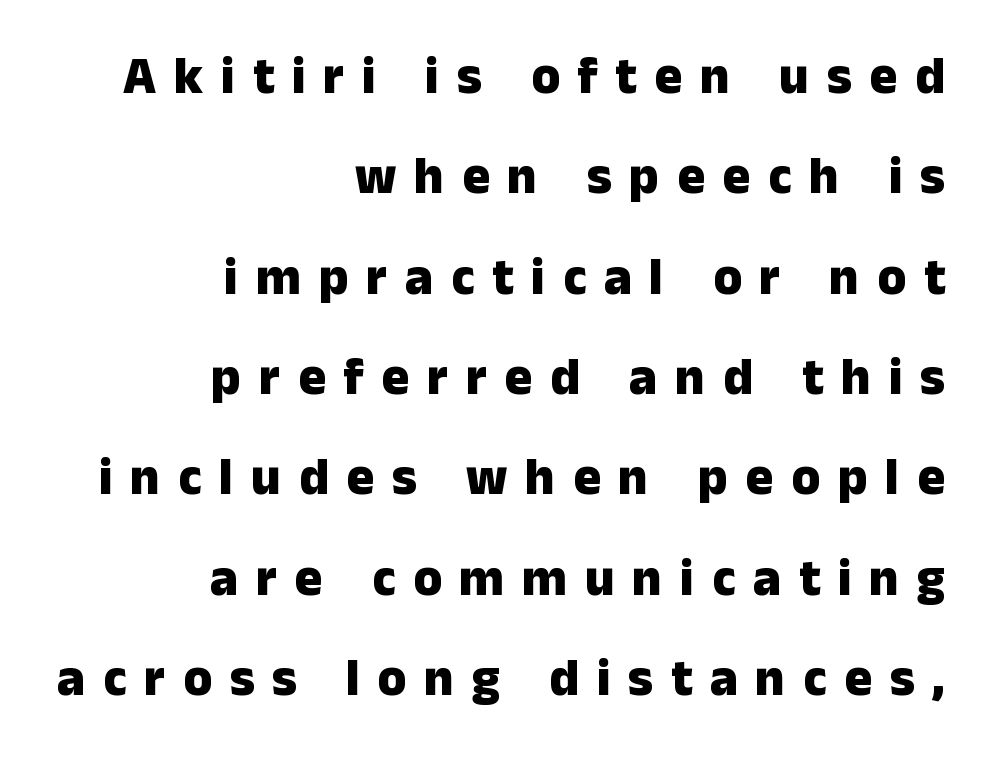
{"serif": "no", "italic": "no", "bold": "yes", "weight": "heavy", "width": "normal", "stroke_contrast": "low", "x_height": "medium", "monospaced": "no", "underline": "no", "align": "right", "line_spacing": "loose", "line_spacing_ratio": 1.93, "letter_spacing": "wide", "letter_spacing_em": 0.34, "glyph_px": 52}
